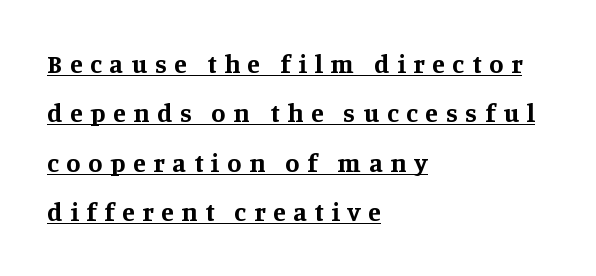
{"italic": "no", "bold": "yes", "underline": "yes", "align": "left", "line_spacing": "loose", "line_spacing_ratio": 1.9, "letter_spacing": "wide", "letter_spacing_em": 0.3, "glyph_px": 26}
